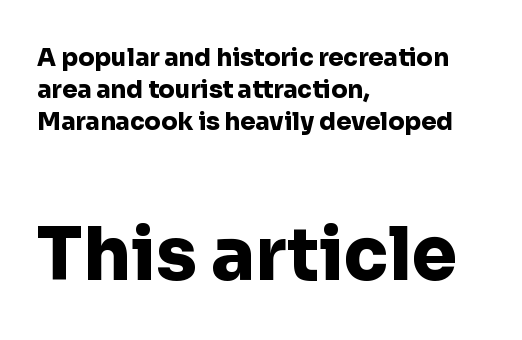
The rendering shows plain stroke endings on the letterforms — a sans-serif design. No extra tracking has been applied to these lines. Weight: bold. The typography opts for an upright posture over an oblique one. Just letters on the line, the space beneath them empty. Look at the glyph heights: the lower group is clearly the bigger setting.
